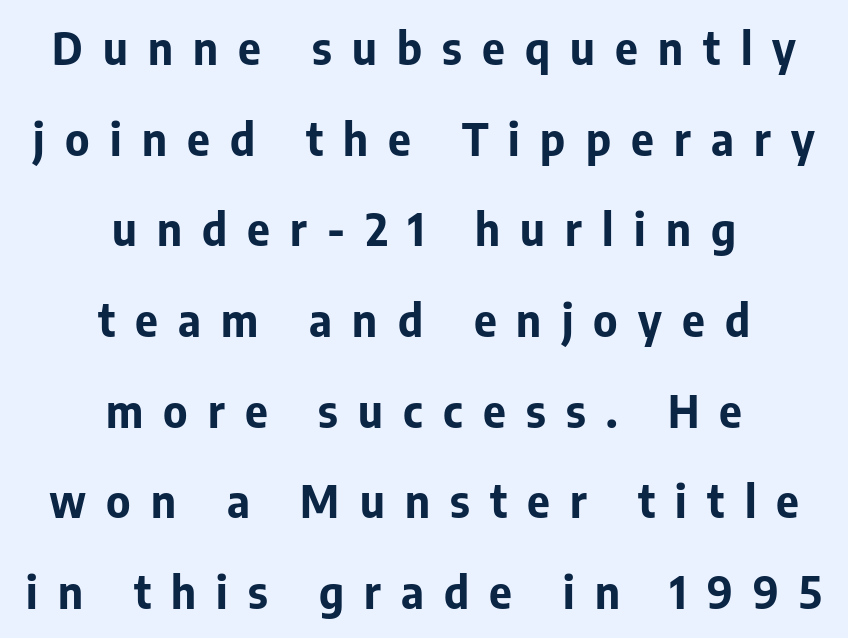
The image shows 44 px bold sans-serif type, upright; set centered, loose line spacing (2.06x), unusually wide letter spacing (+0.46 em), not underlined; low stroke contrast and a medium x-height.
